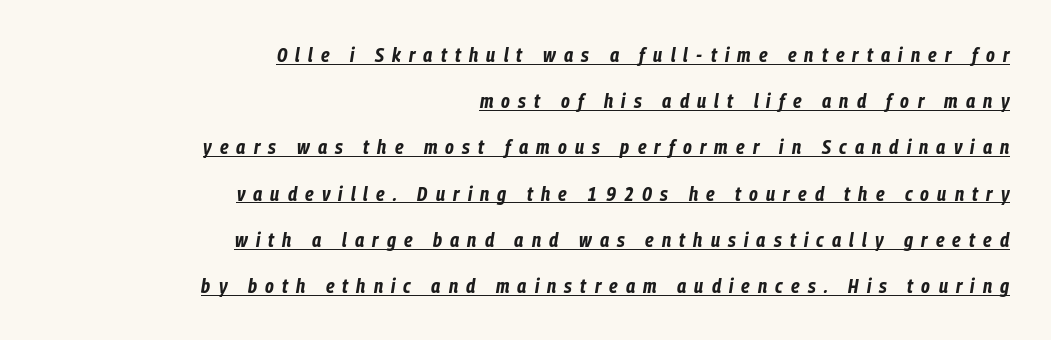
The tracking jumps out immediately: characters are airy and widely separated. Notice how the stems are inclined rather than vertical — that's the hallmark of italics. Leading: increased. If you drew a ruler down the right edge, every line would touch it. Honestly, the underline is the first thing you notice here.
